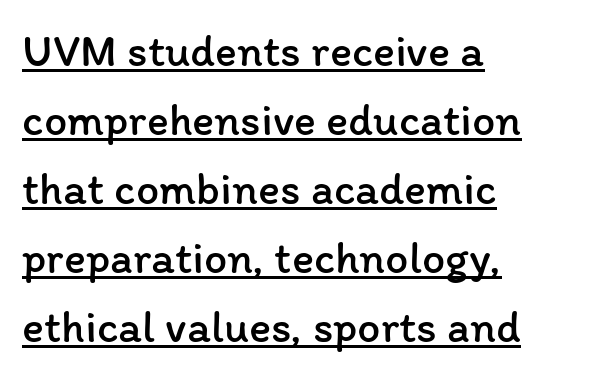
The letters sit at their default tracking, neither squeezed nor spread. Weight: not bold — regular or lighter. You can see a thin bar hugging the bottom of the glyphs. Horizontal bands of white between lines are of average thickness. Teacher's note: observe the even left margin — that is flush-left alignment. The typography opts for an upright posture over an oblique one.
